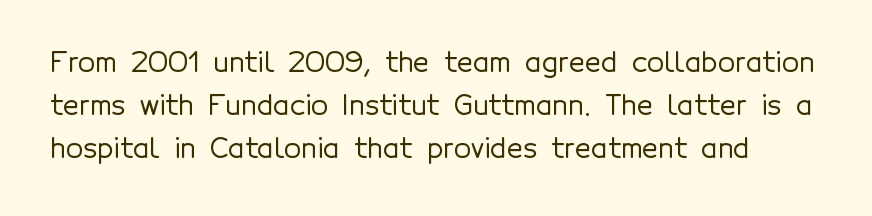
Q: Is the text italic (slanted)? A: No, it is upright.
Q: Is the typeface a serif or a sans-serif typeface? A: Sans-serif.
Q: Is the text underlined? A: No.
Q: Is the spacing between letters normal or unusually wide? A: Normal.
Q: Is the spacing between lines tight, normal or loose? A: Normal.
Q: Width (condensed, normal, or wide)? A: Normal.
Q: x-height? A: Medium.
Q: Monospaced? A: No.
